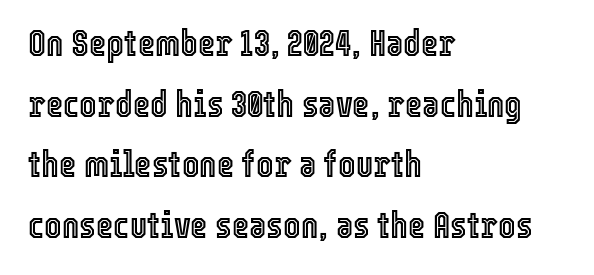
The specimen omits any rule beneath the text block's lines. When letters stand straight like this, we call the style roman or upright. Letter spacing: default. Interline gaps are of average width in this sample. The rendering anchors every line to the left-hand side. These lines are rendered in a variable-pitch font.
